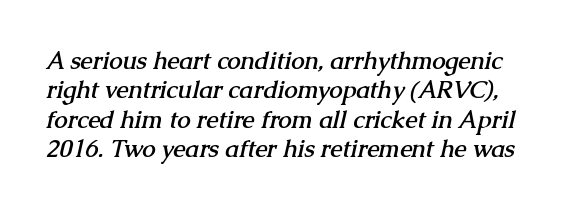
Thick stems and heavy bowls — unmistakably bold. Beneath every word, the page is bare. The line texture is even and compact thanks to regular tracking.
